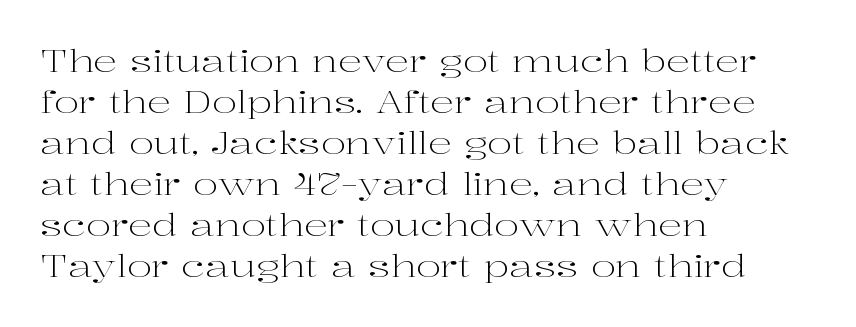
{"serif": "yes", "italic": "no", "bold": "no", "weight": "light", "width": "wide", "stroke_contrast": "high", "x_height": "medium", "monospaced": "no", "underline": "no", "align": "left", "line_spacing": "normal", "line_spacing_ratio": 1.37, "letter_spacing": "normal", "letter_spacing_em": 0.0, "glyph_px": 30}
